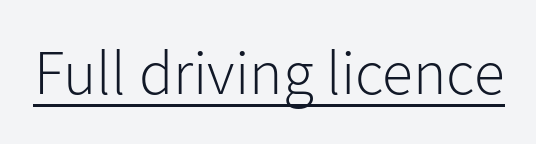
Q: Is the text bold? A: No.
Q: Is the text italic (slanted)? A: No, it is upright.
Q: Is the typeface a serif or a sans-serif typeface? A: Sans-serif.
Q: Is the text underlined? A: Yes.
Q: Is the spacing between letters normal or unusually wide? A: Normal.
Q: Width (condensed, normal, or wide)? A: Normal.
Q: Stroke contrast? A: Low.
Q: x-height? A: Medium.
Q: Monospaced? A: No.
